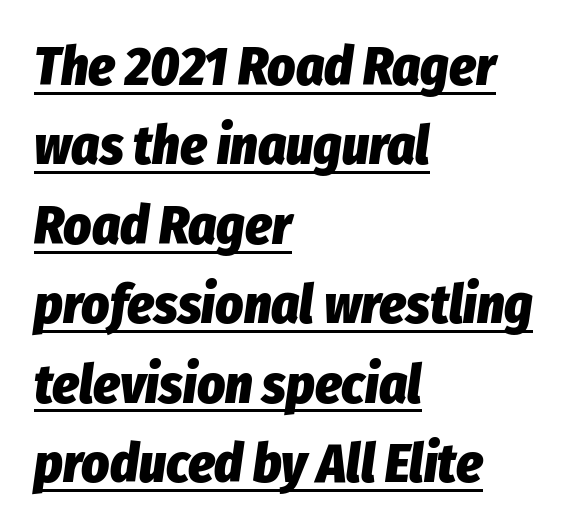
Q: Is the text bold? A: Yes.
Q: Is the text italic (slanted)? A: Yes, it leans right by about 8 degrees.
Q: Is the text underlined? A: Yes.
Q: How is the paragraph aligned? A: Left-aligned.
Q: Is the spacing between letters normal or unusually wide? A: Normal.
Q: Is the spacing between lines tight, normal or loose? A: Normal.
Q: Width (condensed, normal, or wide)? A: Condensed.
Q: Stroke contrast? A: Low.
Q: x-height? A: Medium.
Q: Monospaced? A: No.
